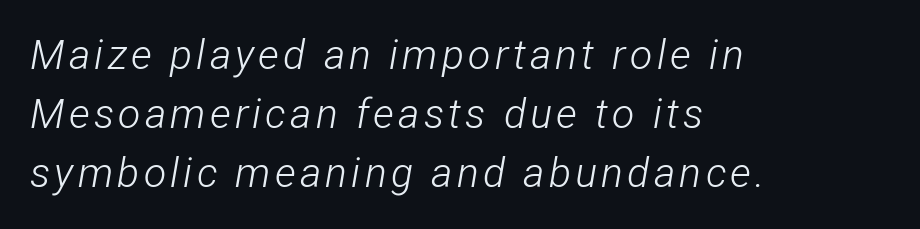
Q: Is the text bold? A: No.
Q: Is the text italic (slanted)? A: Yes, it leans right by about 12 degrees.
Q: Is the text underlined? A: No.
Q: How is the paragraph aligned? A: Left-aligned.
Q: Is the spacing between lines tight, normal or loose? A: Normal.
Q: Width (condensed, normal, or wide)? A: Condensed.
Q: Stroke contrast? A: Low.
Q: x-height? A: Medium.
Q: Monospaced? A: No.
